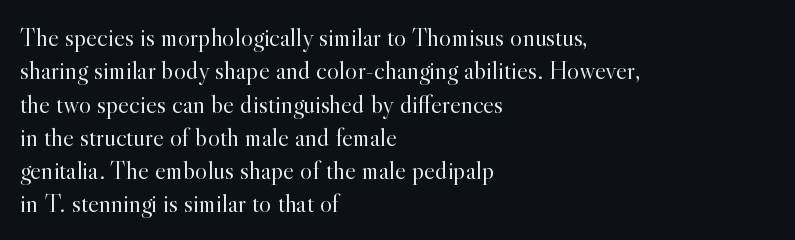
{"italic": "no", "bold": "no", "underline": "no", "align": "left", "line_spacing": "normal", "line_spacing_ratio": 1.28, "letter_spacing": "normal", "letter_spacing_em": 0.0, "glyph_px": 26}
